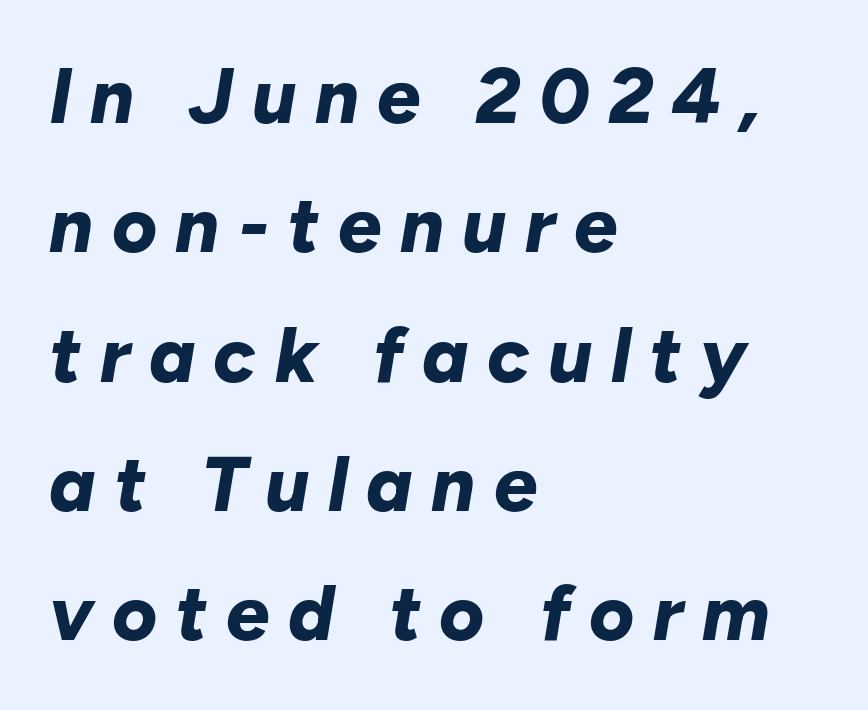
The image shows 77 px bold type, italic (leaning right); set left-aligned, normal line spacing (1.68x), unusually wide letter spacing (+0.24 em), not underlined; low stroke contrast and a medium x-height.
